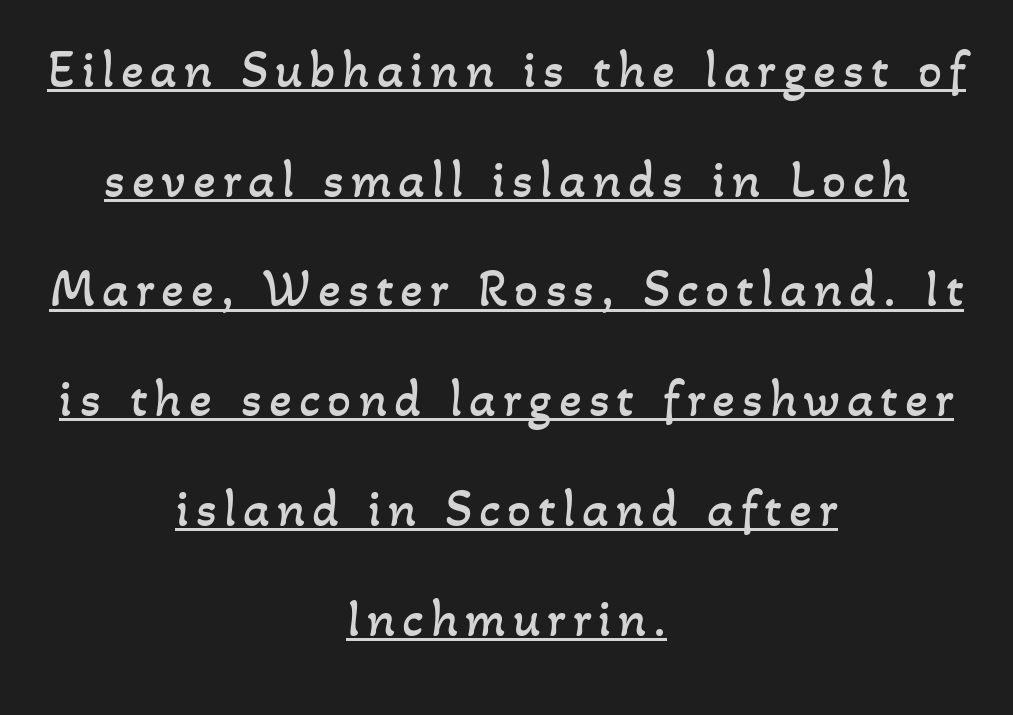
{"bold": "no", "weight": "regular", "width": "normal", "stroke_contrast": "low", "x_height": "small", "monospaced": "no", "underline": "yes", "align": "center", "line_spacing": "loose", "line_spacing_ratio": 2.07, "glyph_px": 53}
